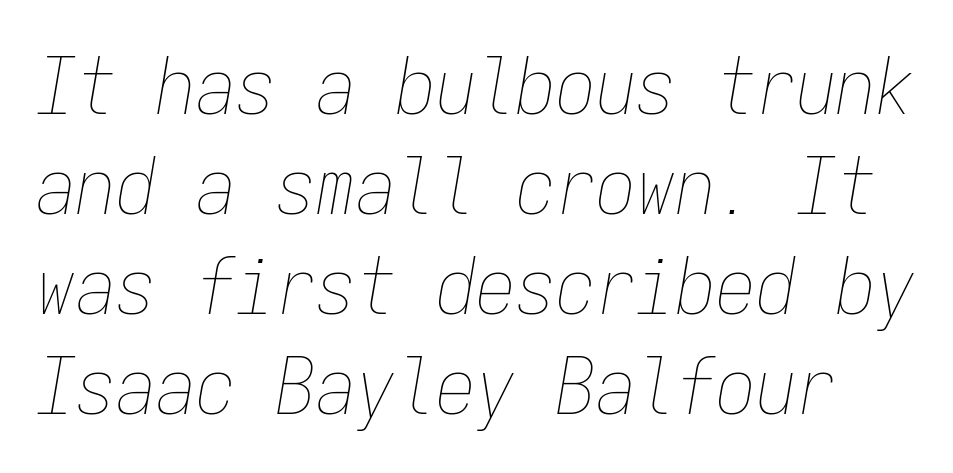
Q: Is the text bold? A: No.
Q: Is the text italic (slanted)? A: Yes, it leans right by about 9 degrees.
Q: Is the text underlined? A: No.
Q: Is the spacing between letters normal or unusually wide? A: Normal.
Q: Is the spacing between lines tight, normal or loose? A: Normal.
Q: Width (condensed, normal, or wide)? A: Condensed.
Q: Stroke contrast? A: Low.
Q: x-height? A: Medium.
Q: Monospaced? A: Yes.
